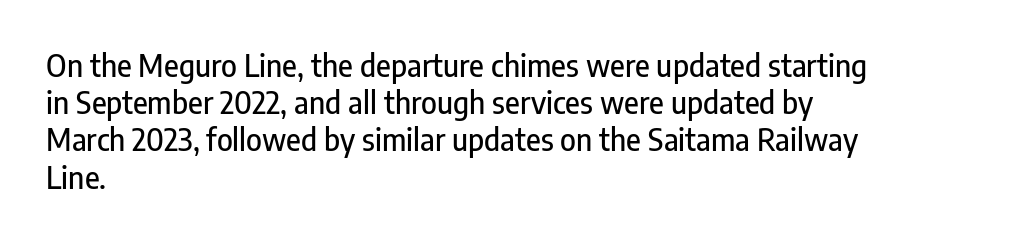
{"serif": "no", "italic": "no", "width": "condensed", "stroke_contrast": "low", "x_height": "medium", "monospaced": "no", "underline": "no", "align": "left", "line_spacing_ratio": 1.24, "letter_spacing": "normal", "letter_spacing_em": 0.0, "glyph_px": 30}
